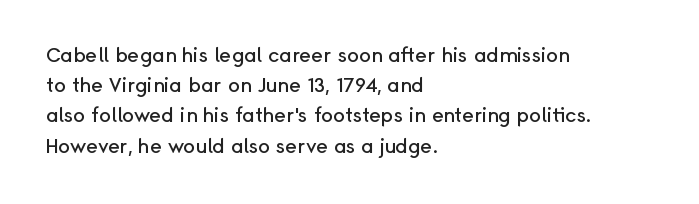
The image shows 20 px text type, upright; set left-aligned, normal line spacing (1.51x), normal letter spacing, not underlined.
